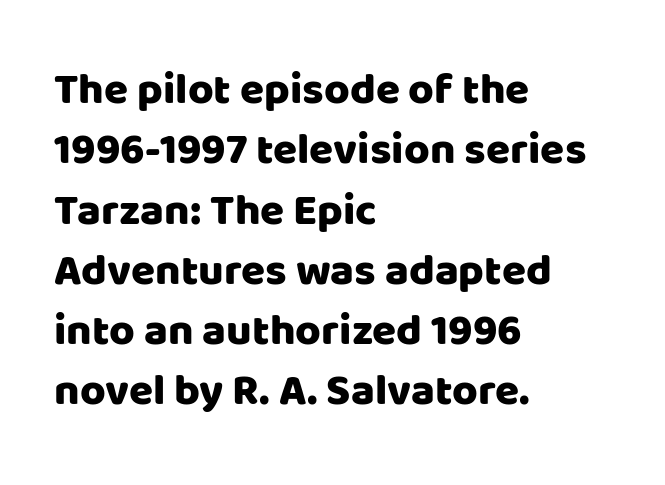
{"serif": "no", "italic": "no", "width": "normal", "stroke_contrast": "low", "x_height": "large", "monospaced": "no", "underline": "no", "align": "left", "line_spacing": "normal", "line_spacing_ratio": 1.37, "letter_spacing": "normal", "letter_spacing_em": 0.0, "glyph_px": 44}
